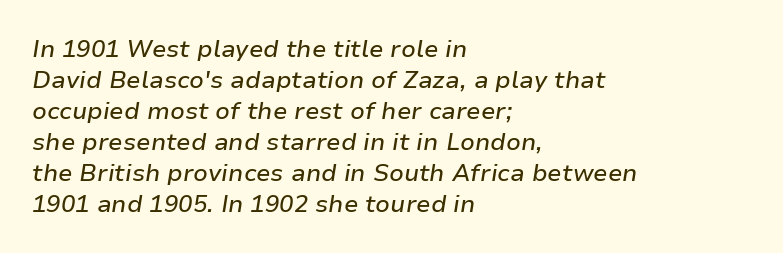
Leading matches the norm, producing a regular column. The string is rendered with underlining switched off. Italic? Definitely — the glyphs are oblique. The horizontal fit of the characters is conventional and even. The paragraph shown leans on its left margin.
